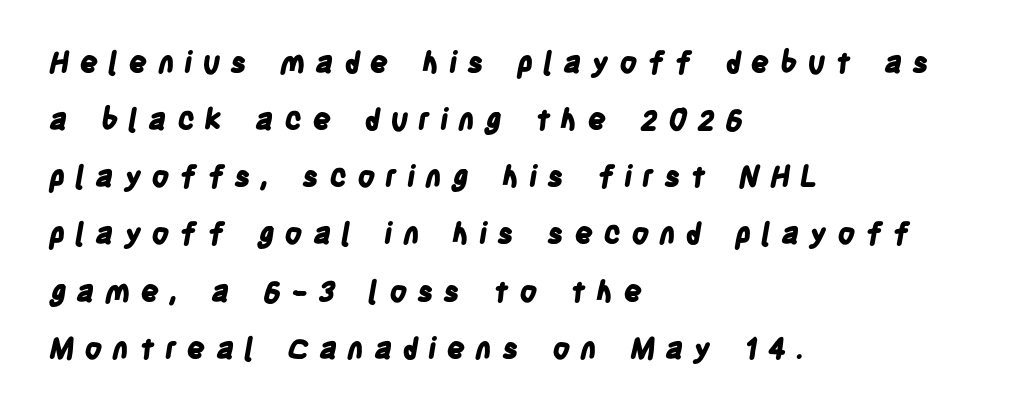
The image shows 29 px bold, condensed sans-serif type; set left-aligned, loose line spacing (1.97x), unusually wide letter spacing (+0.35 em), not underlined; low stroke contrast and a large x-height.
